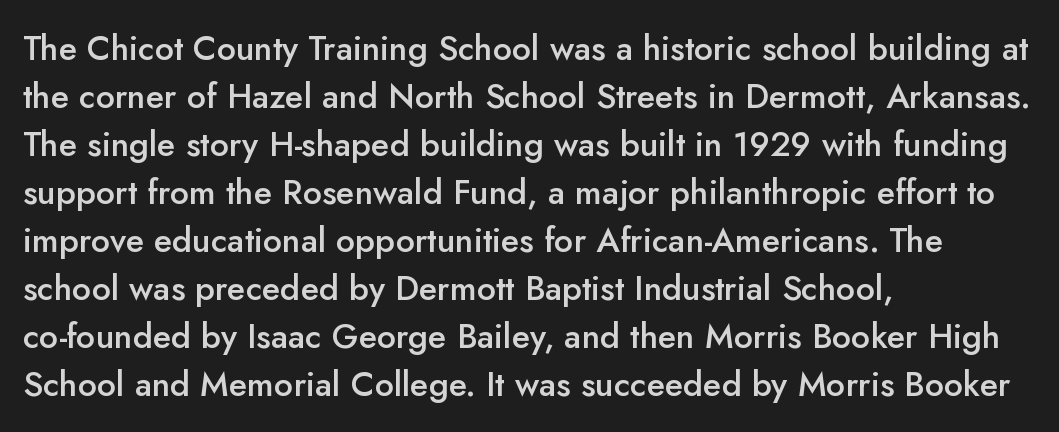
{"serif": "no", "italic": "no", "bold": "semi", "weight": "semibold", "width": "normal", "stroke_contrast": "low", "x_height": "small", "monospaced": "no", "underline": "no", "align": "left", "line_spacing": "normal", "line_spacing_ratio": 1.41, "letter_spacing": "normal", "letter_spacing_em": 0.0, "glyph_px": 34}
